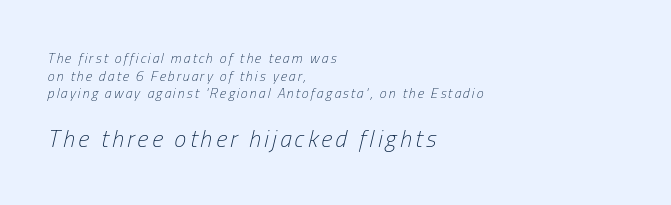
Weight class: somewhere from thin through regular. A classic flush-left, rag-right setting is used for this passage. Which of the two is more prominent by size? The second, at the bottom. Whoever set this chose a conventional vertical rhythm.
